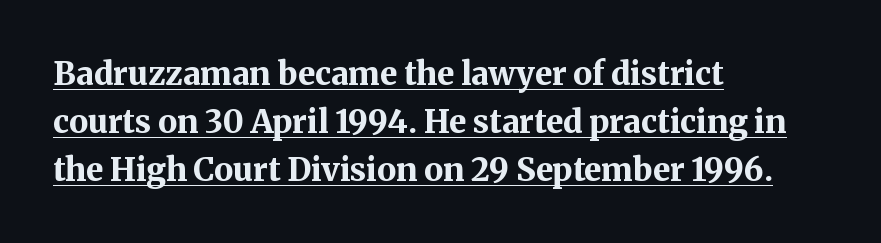
{"serif": "yes", "italic": "no", "bold": "yes", "weight": "bold", "width": "normal", "stroke_contrast": "medium", "x_height": "medium", "monospaced": "no", "underline": "yes", "align": "left", "line_spacing": "normal", "line_spacing_ratio": 1.5, "letter_spacing": "normal", "letter_spacing_em": 0.0, "glyph_px": 32}
